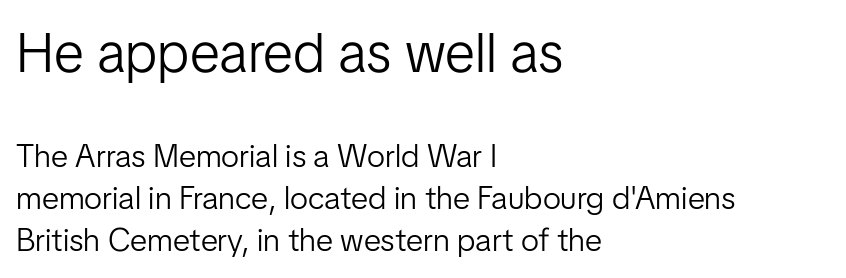
Q: Is the text bold? A: No.
Q: Is the text italic (slanted)? A: No, it is upright.
Q: Is the typeface a serif or a sans-serif typeface? A: Sans-serif.
Q: Is the text underlined? A: No.
Q: How is the paragraph aligned? A: Left-aligned.
Q: Is the spacing between letters normal or unusually wide? A: Normal.
Q: Is the spacing between lines tight, normal or loose? A: Normal.
Q: Which block of text is set in a larger size, the first (top) or the second (bottom)? A: The first (top) one.
Q: Width (condensed, normal, or wide)? A: Normal.
Q: Stroke contrast? A: Low.
Q: x-height? A: Medium.
Q: Monospaced? A: No.
